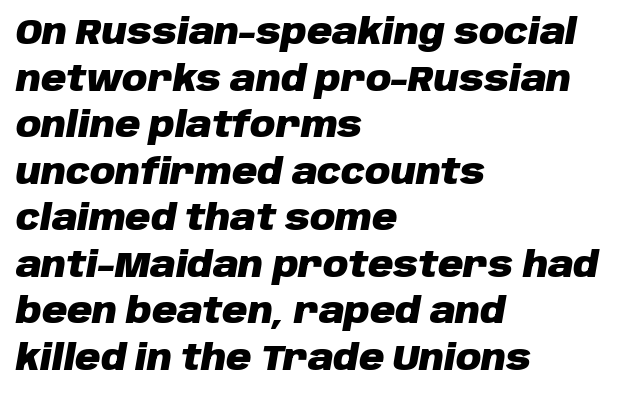
Q: Is the text bold? A: Yes.
Q: Is the text italic (slanted)? A: Yes, it leans right by about 10 degrees.
Q: Is the text underlined? A: No.
Q: How is the paragraph aligned? A: Left-aligned.
Q: Is the spacing between letters normal or unusually wide? A: Normal.
Q: Is the spacing between lines tight, normal or loose? A: Normal.
Q: Width (condensed, normal, or wide)? A: Normal.
Q: Stroke contrast? A: Low.
Q: x-height? A: Large.
Q: Monospaced? A: No.
